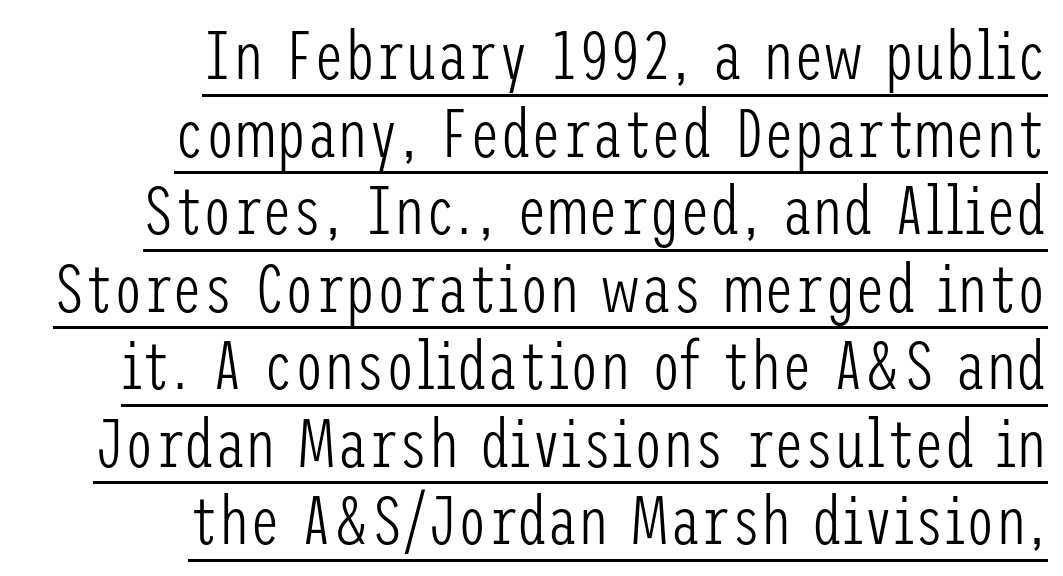
Q: Is the text bold? A: No.
Q: Is the text italic (slanted)? A: No, it is upright.
Q: Is the typeface a serif or a sans-serif typeface? A: Sans-serif.
Q: Is the text underlined? A: Yes.
Q: How is the paragraph aligned? A: Right-aligned.
Q: Is the spacing between letters normal or unusually wide? A: Normal.
Q: Is the spacing between lines tight, normal or loose? A: Tight.
Q: Width (condensed, normal, or wide)? A: Condensed.
Q: Stroke contrast? A: Low.
Q: x-height? A: Medium.
